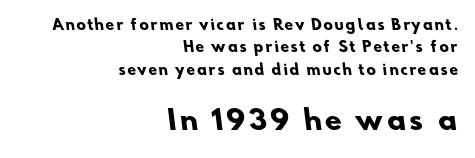
{"bold": "yes", "underline": "no", "align": "right", "line_spacing": "normal", "line_spacing_ratio": 1.59, "larger_block": "second", "size_ratio": 1.93, "glyph_px": 27}
